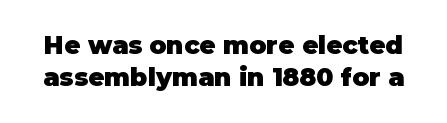
The characters look thick and weighty, a clear bold. Evenly set lines give the paragraph a standard silhouette. Words float on clear page, feet unadorned. Posture: straight, roman, zero tilt.
